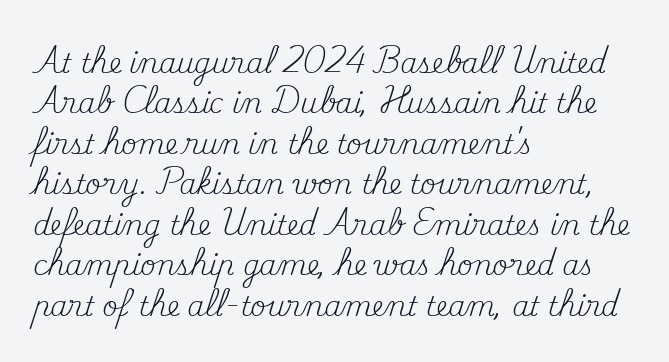
The image shows 27 px text type; set left-aligned, normal line spacing (1.5x), normal letter spacing, not underlined.
